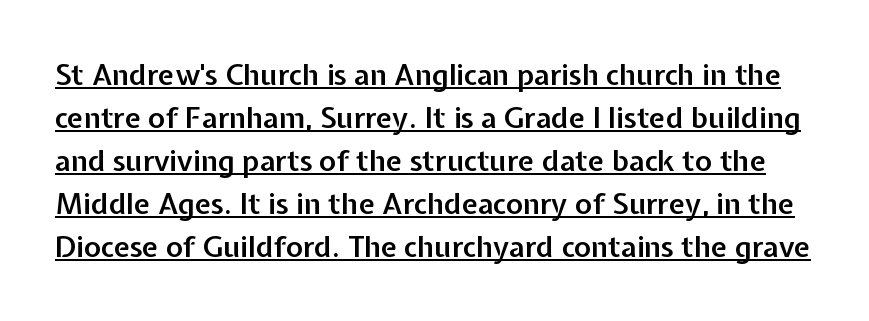
The image shows 29 px semibold sans-serif type, upright; set normal line spacing (1.48x), normal letter spacing, underlined; low stroke contrast and a medium x-height.
